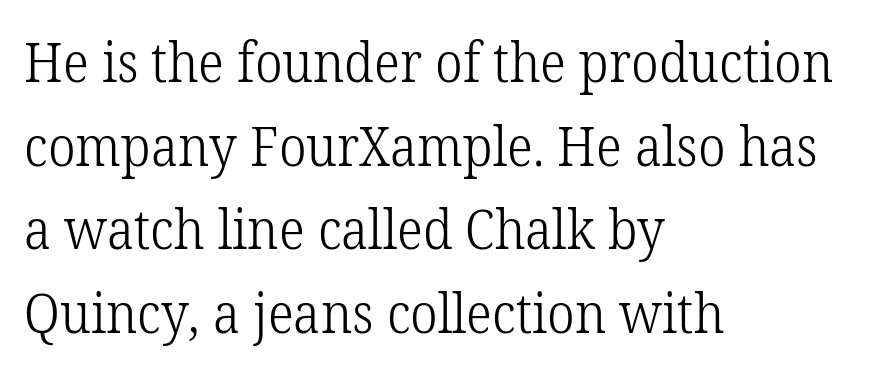
The image shows 54 px light serif type, upright; set left-aligned, normal line spacing (1.55x), normal letter spacing, not underlined; low stroke contrast and a medium x-height.
